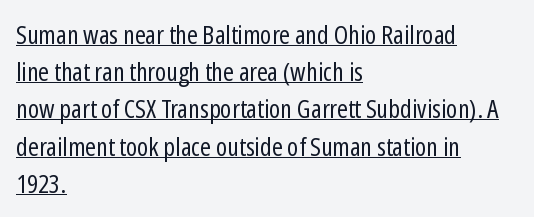
Q: Is the text bold? A: No.
Q: Is the text italic (slanted)? A: No, it is upright.
Q: Is the text underlined? A: Yes.
Q: How is the paragraph aligned? A: Left-aligned.
Q: Is the spacing between letters normal or unusually wide? A: Normal.
Q: Is the spacing between lines tight, normal or loose? A: Normal.
